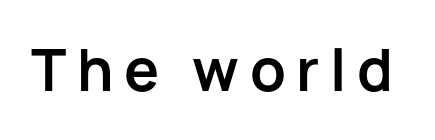
Q: Is the text bold? A: Yes.
Q: Is the text italic (slanted)? A: No, it is upright.
Q: Is the typeface a serif or a sans-serif typeface? A: Sans-serif.
Q: Is the text underlined? A: No.
Q: Width (condensed, normal, or wide)? A: Normal.
Q: Stroke contrast? A: Low.
Q: x-height? A: Medium.
Q: Monospaced? A: No.
